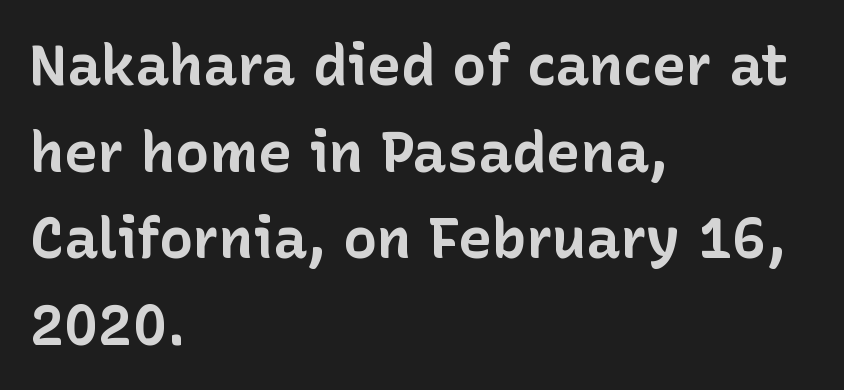
The image shows 57 px bold sans-serif type, upright; set left-aligned, normal line spacing (1.52x), normal letter spacing, not underlined; low stroke contrast and a medium x-height.
